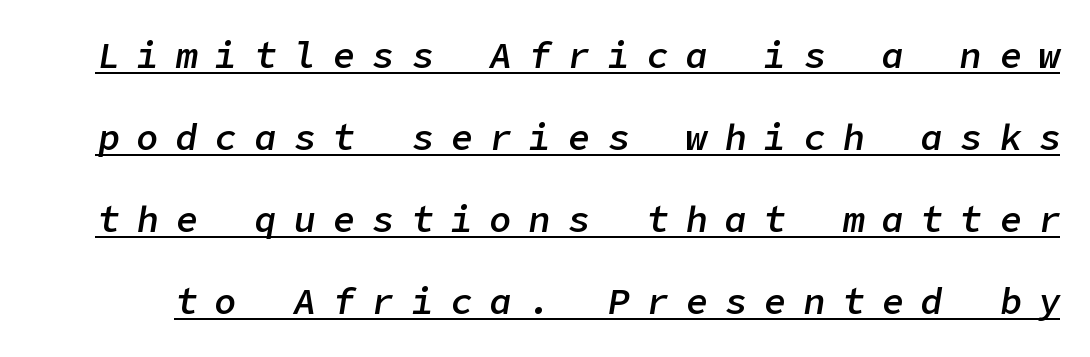
Q: Is the text bold? A: Semi-bold.
Q: Is the text italic (slanted)? A: Yes, it leans right by about 9 degrees.
Q: Is the text underlined? A: Yes.
Q: Is the spacing between letters normal or unusually wide? A: Unusually wide.
Q: Is the spacing between lines tight, normal or loose? A: Loose.
Q: Width (condensed, normal, or wide)? A: Normal.
Q: Stroke contrast? A: Low.
Q: x-height? A: Medium.
